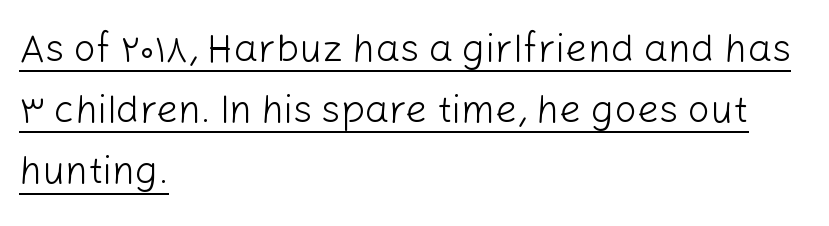
{"serif": "no", "italic": "no", "bold": "no", "weight": "light", "width": "normal", "stroke_contrast": "low", "x_height": "medium", "monospaced": "no", "underline": "yes", "align": "left", "line_spacing": "normal", "line_spacing_ratio": 1.57, "letter_spacing": "normal", "letter_spacing_em": 0.0, "glyph_px": 39}
